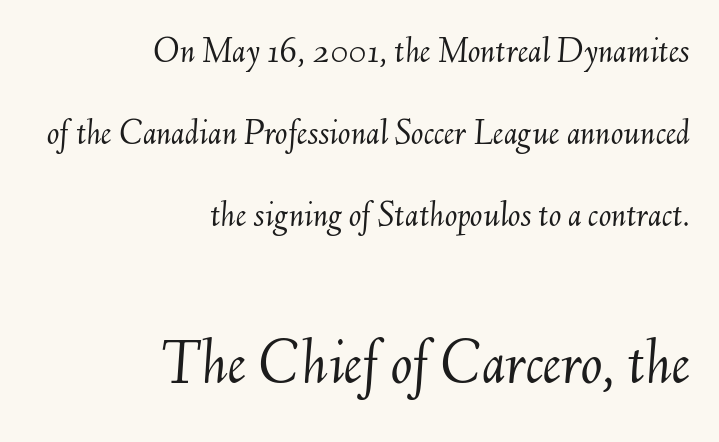
{"italic": "yes", "lean": "right", "slant_degrees": 6, "bold": "no", "weight": "light", "width": "normal", "stroke_contrast": "medium", "x_height": "small", "monospaced": "no", "underline": "no", "align": "right", "line_spacing": "loose", "line_spacing_ratio": 2.21, "letter_spacing": "normal", "letter_spacing_em": 0.0, "larger_block": "second", "size_ratio": 1.73, "glyph_px": 64}
